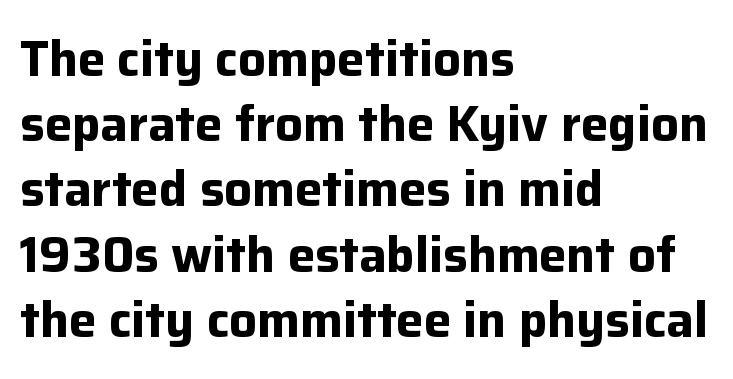
The image shows 49 px bold sans-serif type, upright; set left-aligned, normal line spacing (1.33x), normal letter spacing, not underlined; low stroke contrast and a medium x-height.
